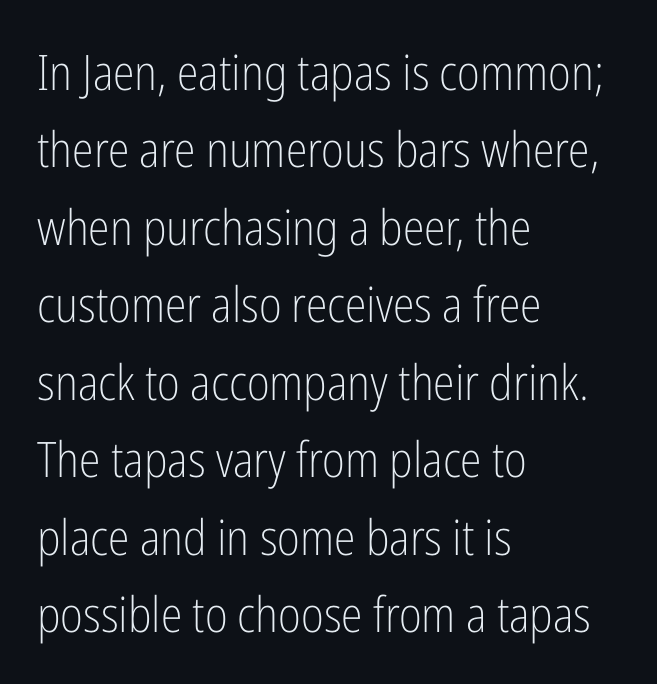
{"serif": "no", "italic": "no", "bold": "no", "weight": "light", "width": "condensed", "stroke_contrast": "low", "x_height": "medium", "monospaced": "no", "underline": "no", "align": "left", "line_spacing": "normal", "line_spacing_ratio": 1.58, "letter_spacing": "normal", "letter_spacing_em": 0.0, "glyph_px": 49}
